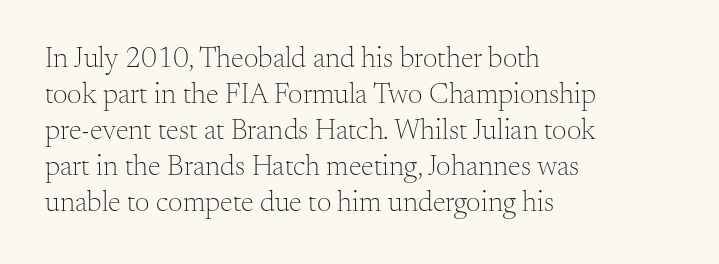
Q: Is the text bold? A: No.
Q: Is the text italic (slanted)? A: No, it is upright.
Q: Is the typeface a serif or a sans-serif typeface? A: Serif.
Q: Is the text underlined? A: No.
Q: How is the paragraph aligned? A: Left-aligned.
Q: Is the spacing between letters normal or unusually wide? A: Normal.
Q: Width (condensed, normal, or wide)? A: Normal.
Q: Stroke contrast? A: Medium.
Q: x-height? A: Small.
Q: Monospaced? A: No.
